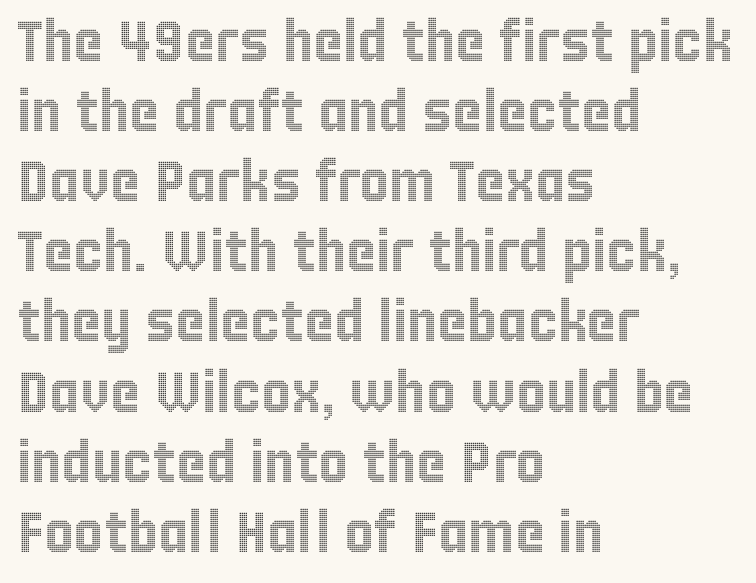
{"italic": "no", "width": "condensed", "x_height": "large", "monospaced": "no", "underline": "no", "align": "left", "line_spacing_ratio": 1.23, "letter_spacing": "normal", "letter_spacing_em": 0.0, "glyph_px": 57}
